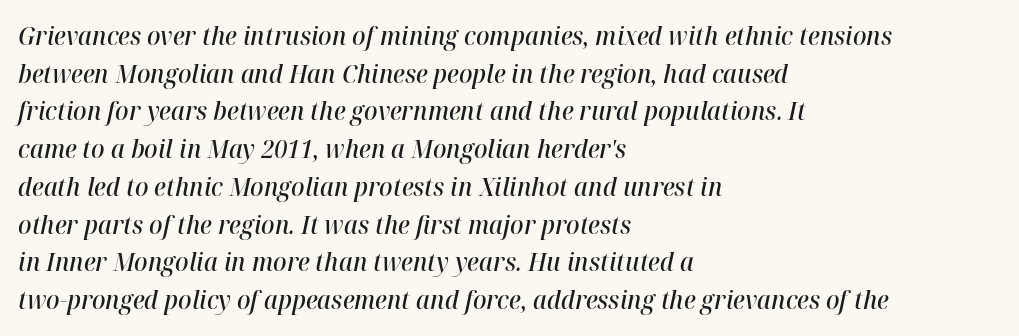
{"italic": "yes", "lean": "right", "slant_degrees": 12, "bold": "semi", "underline": "no", "align": "left", "line_spacing": "normal", "line_spacing_ratio": 1.51, "letter_spacing": "normal", "letter_spacing_em": 0.0, "glyph_px": 25}
